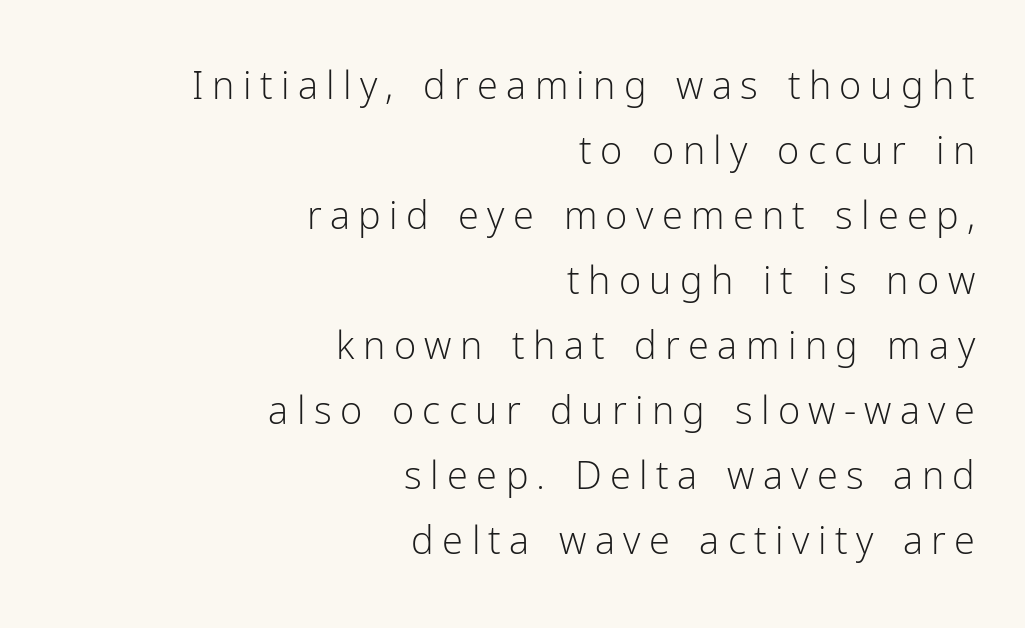
Weight: regular or lighter. The lettering stays uniformly vertical, giving the passage a roman look. Underlining? Definitely not there. Each letter keeps its own natural width here, so spacing adapts to shape. Type style note: lacks serifs.
